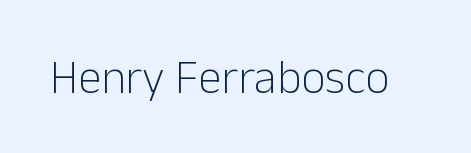
{"serif": "no", "italic": "no", "bold": "no", "weight": "light", "width": "normal", "stroke_contrast": "low", "x_height": "medium", "monospaced": "no", "underline": "no", "letter_spacing": "normal", "letter_spacing_em": 0.0, "glyph_px": 47}
